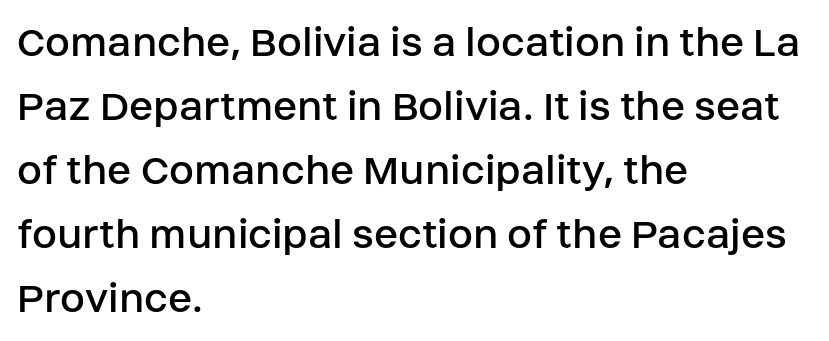
The image shows 45 px regular-weight sans-serif type, upright; set left-aligned, normal line spacing (1.42x), normal letter spacing, not underlined; low stroke contrast and a large x-height.
